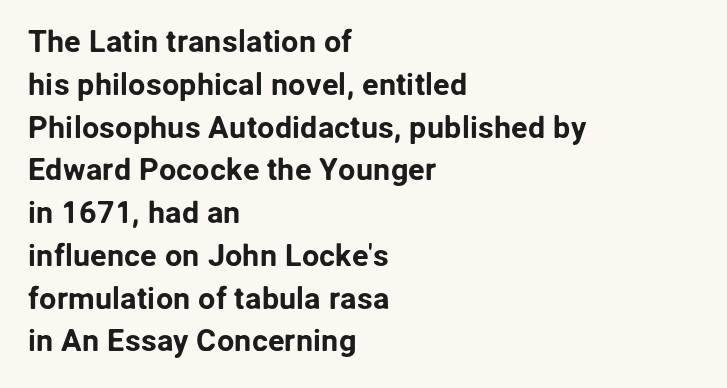
The image shows 31 px sans-serif type, upright; set left-aligned, normal line spacing (1.38x), normal letter spacing, not underlined; low stroke contrast and a medium x-height.
